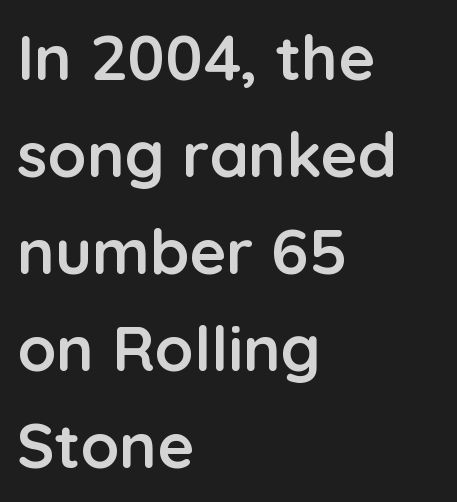
The image shows 63 px semibold sans-serif type, upright; set left-aligned, normal line spacing (1.54x), normal letter spacing, not underlined; low stroke contrast and a medium x-height.
